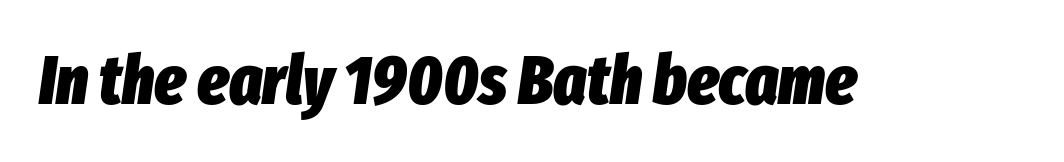
The image shows 69 px heavy, condensed type, italic (leaning right); set normal letter spacing, not underlined; low stroke contrast and a medium x-height.
